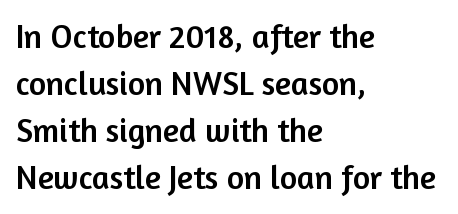
{"serif": "no", "italic": "no", "width": "normal", "stroke_contrast": "low", "x_height": "medium", "monospaced": "no", "underline": "no", "align": "left", "line_spacing": "normal", "line_spacing_ratio": 1.42, "letter_spacing": "normal", "letter_spacing_em": 0.0, "glyph_px": 33}
